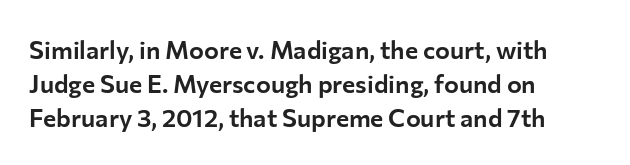
{"italic": "no", "underline": "no", "align": "left", "line_spacing": "normal", "line_spacing_ratio": 1.37, "letter_spacing": "normal", "letter_spacing_em": 0.0, "glyph_px": 25}
